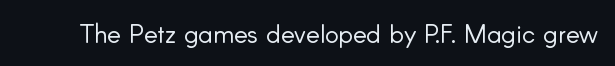
Q: Is the text bold? A: No.
Q: Is the text italic (slanted)? A: No, it is upright.
Q: Is the text underlined? A: No.
Q: Is the spacing between letters normal or unusually wide? A: Normal.
